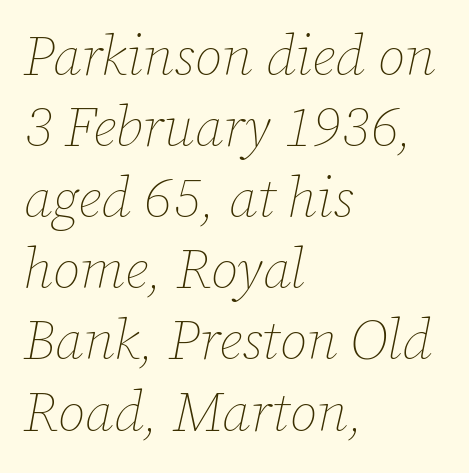
{"italic": "yes", "lean": "right", "slant_degrees": 12, "bold": "no", "weight": "thin", "width": "normal", "stroke_contrast": "low", "x_height": "medium", "monospaced": "no", "underline": "no", "align": "left", "line_spacing": "normal", "line_spacing_ratio": 1.27, "letter_spacing": "normal", "letter_spacing_em": 0.0, "glyph_px": 56}
